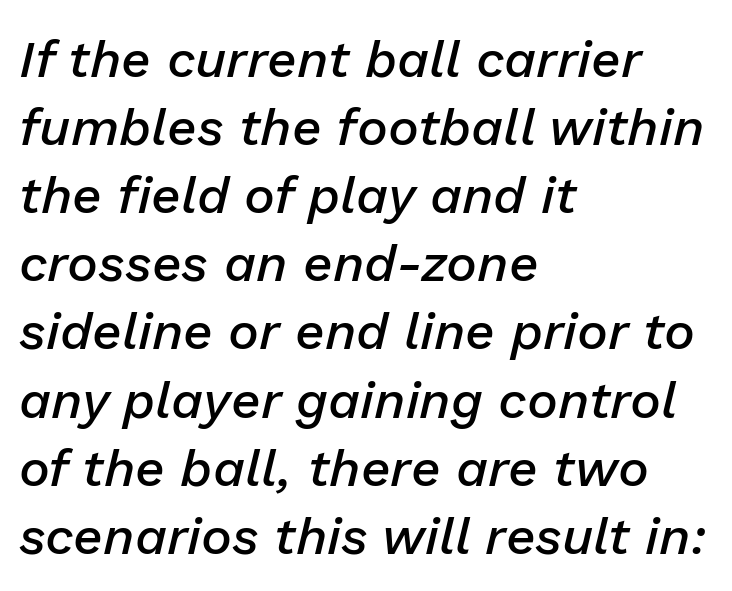
Q: Is the text bold? A: Semi-bold.
Q: Is the text italic (slanted)? A: Yes, it leans right by about 13 degrees.
Q: Is the text underlined? A: No.
Q: How is the paragraph aligned? A: Left-aligned.
Q: Is the spacing between letters normal or unusually wide? A: Normal.
Q: Is the spacing between lines tight, normal or loose? A: Normal.
Q: Width (condensed, normal, or wide)? A: Normal.
Q: Stroke contrast? A: Low.
Q: x-height? A: Medium.
Q: Monospaced? A: No.
